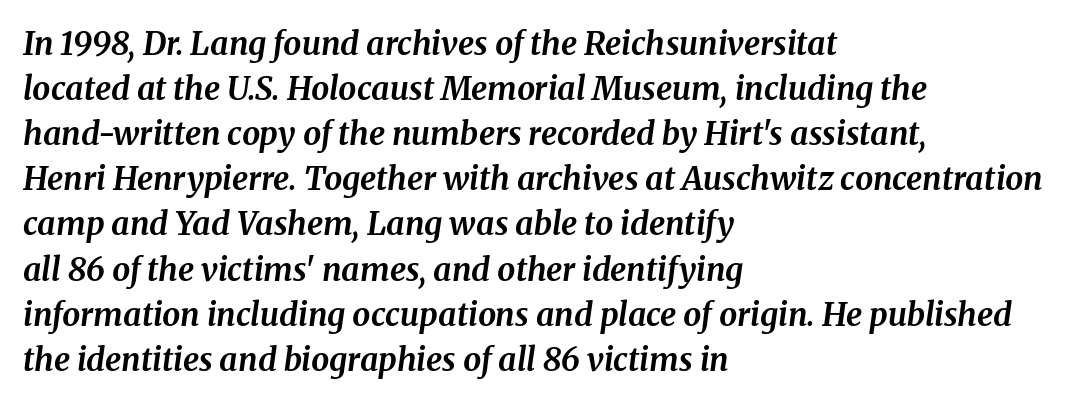
Q: Is the text bold? A: Yes.
Q: Is the text italic (slanted)? A: Yes, it leans right by about 8 degrees.
Q: Is the typeface a serif or a sans-serif typeface? A: Serif.
Q: Is the text underlined? A: No.
Q: How is the paragraph aligned? A: Left-aligned.
Q: Is the spacing between letters normal or unusually wide? A: Normal.
Q: Is the spacing between lines tight, normal or loose? A: Normal.
Q: Width (condensed, normal, or wide)? A: Normal.
Q: Stroke contrast? A: Medium.
Q: x-height? A: Medium.
Q: Monospaced? A: No.
